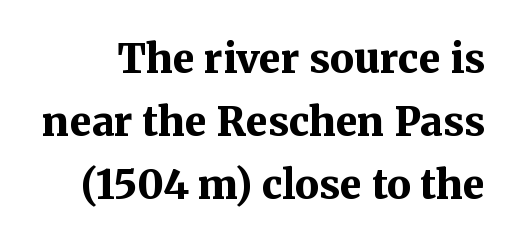
The image shows 40 px bold serif type, upright; set normal line spacing (1.58x), normal letter spacing, not underlined; medium stroke contrast and a medium x-height.
